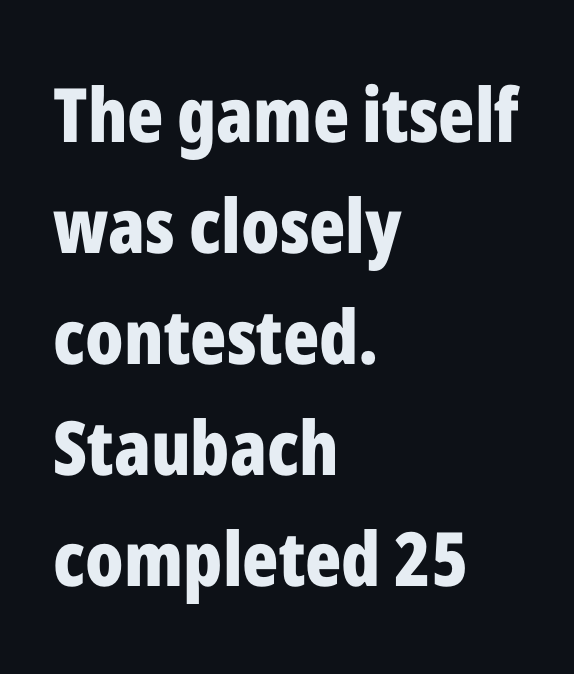
The image shows 75 px bold, condensed sans-serif type, upright; set left-aligned, normal line spacing (1.48x), normal letter spacing, not underlined; low stroke contrast and a medium x-height.
